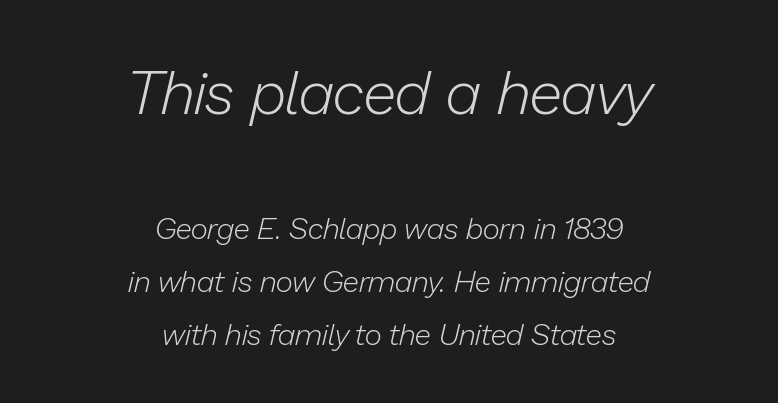
The image shows 61 px light type, italic (leaning right); set centered, line spacing 1.77x, normal letter spacing, not underlined; the first (top) block is 2.03x larger; low stroke contrast and a medium x-height.
